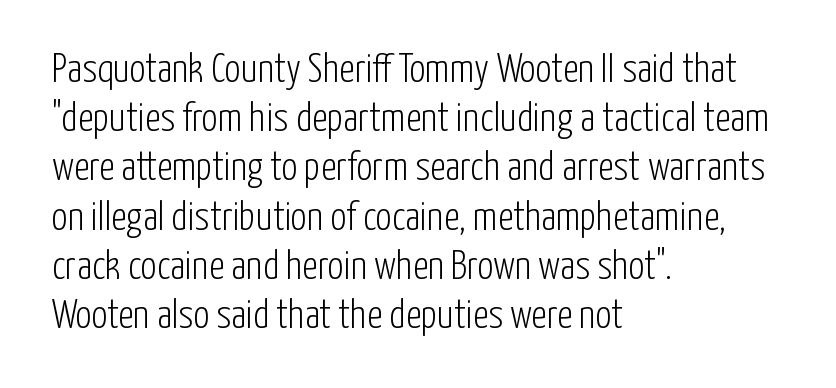
Q: Is the text bold? A: No.
Q: Is the text italic (slanted)? A: No, it is upright.
Q: Is the typeface a serif or a sans-serif typeface? A: Sans-serif.
Q: Is the text underlined? A: No.
Q: How is the paragraph aligned? A: Left-aligned.
Q: Is the spacing between letters normal or unusually wide? A: Normal.
Q: Width (condensed, normal, or wide)? A: Condensed.
Q: Stroke contrast? A: Low.
Q: x-height? A: Medium.
Q: Monospaced? A: No.
